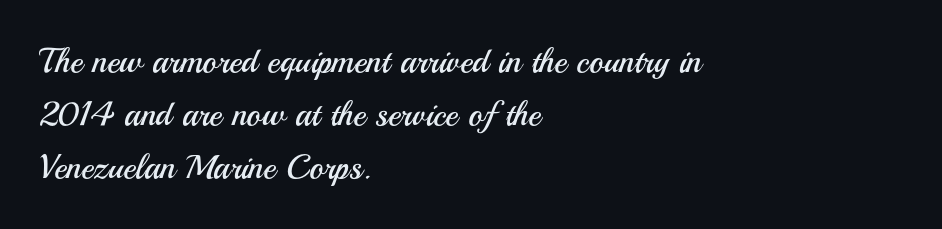
{"serif": "no", "bold": "no", "weight": "regular", "width": "normal", "stroke_contrast": "medium", "x_height": "small", "monospaced": "no", "underline": "no", "align": "left", "line_spacing": "normal", "line_spacing_ratio": 1.56, "letter_spacing": "normal", "letter_spacing_em": 0.0, "glyph_px": 34}
